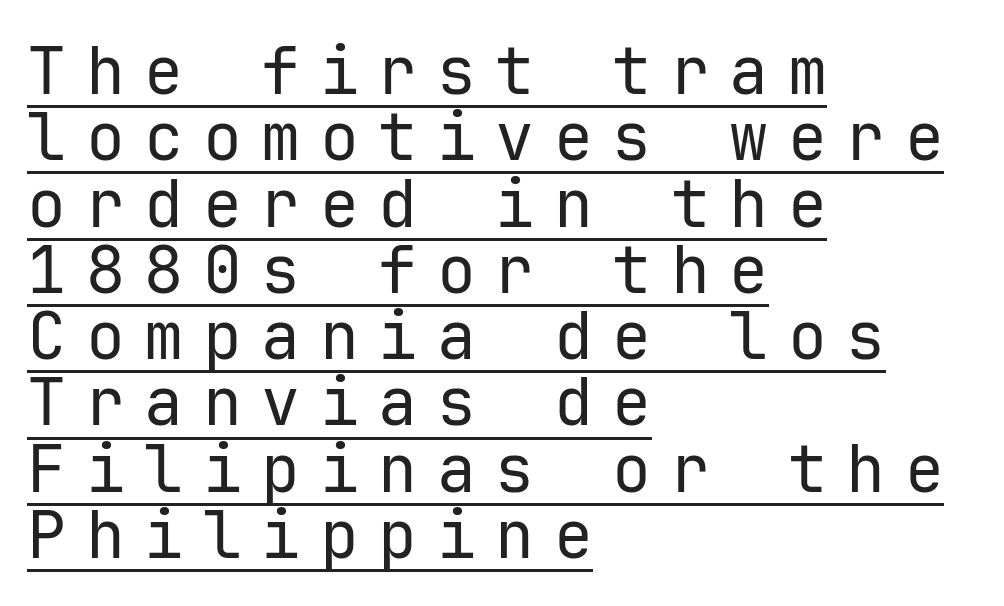
These lines huddle together more closely than default settings would place them. Do the characters align in a grid? Yes, the font is monospaced. Visually the block forms a straight wall on the left and a jagged coastline on the right. Note: no serifs on the glyphs. Notice how the stems are strictly vertical — no italics here.
